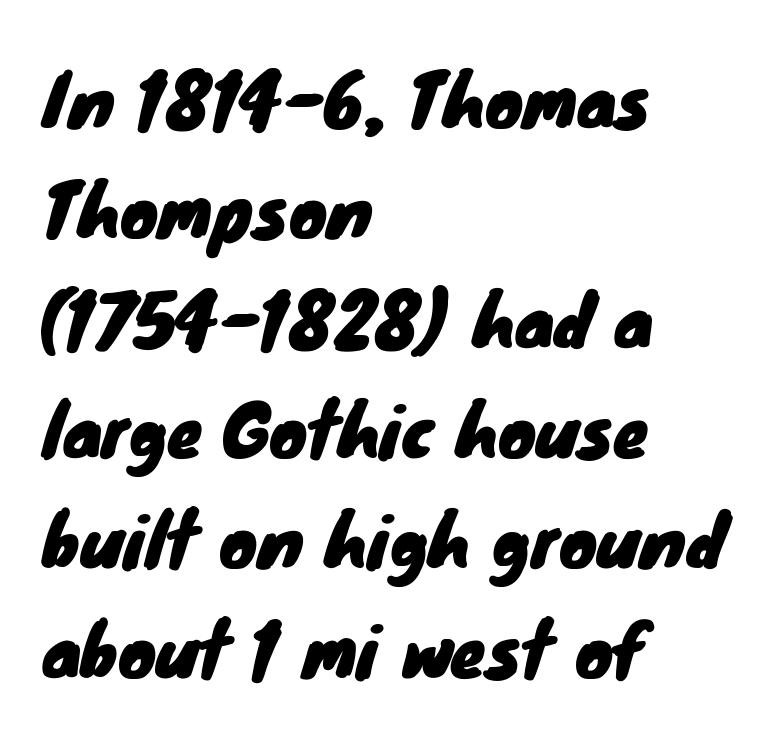
The image shows 71 px sans-serif type; set left-aligned, normal line spacing (1.55x), normal letter spacing, not underlined; low stroke contrast and a small x-height.
